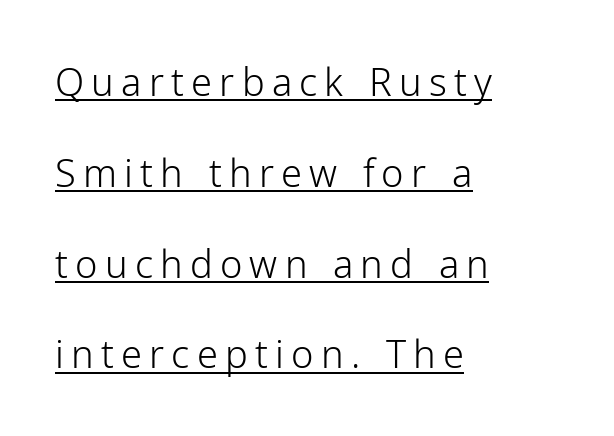
The image shows 38 px light sans-serif type, upright; set left-aligned, loose line spacing (2.39x), underlined; low stroke contrast and a medium x-height.
